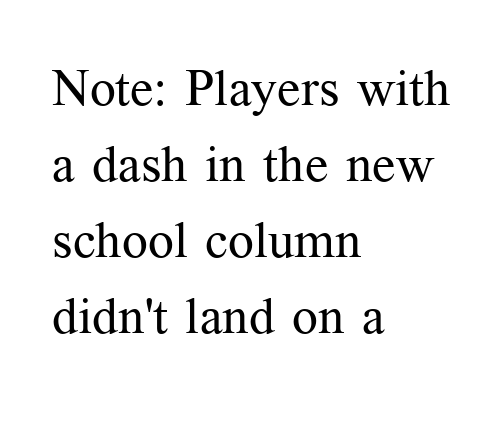
Q: Is the text bold? A: No.
Q: Is the text italic (slanted)? A: No, it is upright.
Q: Is the typeface a serif or a sans-serif typeface? A: Serif.
Q: Is the text underlined? A: No.
Q: How is the paragraph aligned? A: Left-aligned.
Q: Is the spacing between letters normal or unusually wide? A: Normal.
Q: Is the spacing between lines tight, normal or loose? A: Normal.
Q: Width (condensed, normal, or wide)? A: Normal.
Q: Stroke contrast? A: Medium.
Q: x-height? A: Medium.
Q: Monospaced? A: No.
